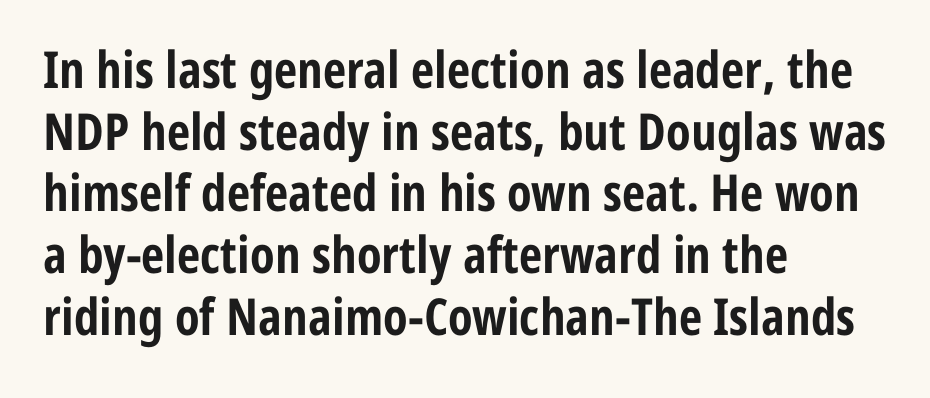
Q: Is the text bold? A: Yes.
Q: Is the text italic (slanted)? A: No, it is upright.
Q: Is the typeface a serif or a sans-serif typeface? A: Sans-serif.
Q: Is the text underlined? A: No.
Q: How is the paragraph aligned? A: Left-aligned.
Q: Is the spacing between letters normal or unusually wide? A: Normal.
Q: Width (condensed, normal, or wide)? A: Condensed.
Q: Stroke contrast? A: Low.
Q: x-height? A: Medium.
Q: Monospaced? A: No.
